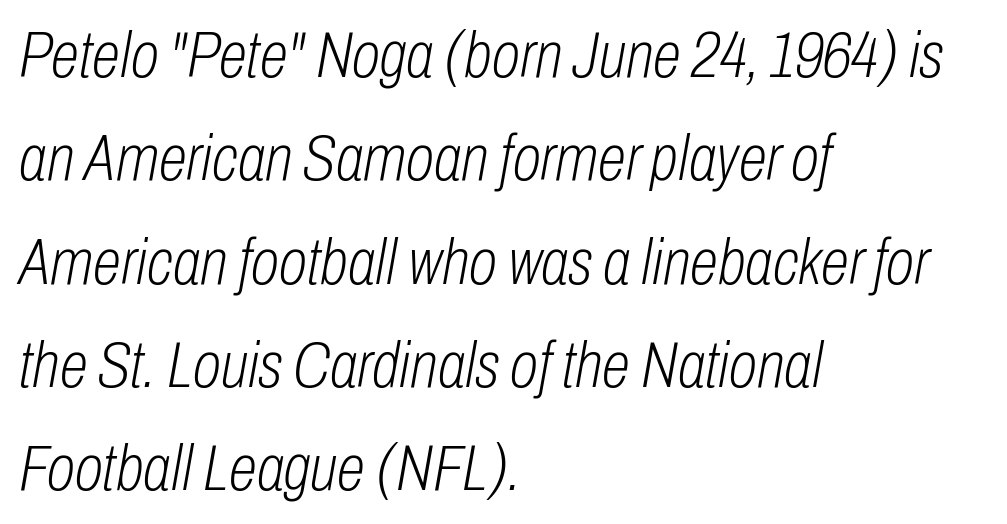
Q: Is the text bold? A: No.
Q: Is the text italic (slanted)? A: Yes, it leans right by about 10 degrees.
Q: Is the text underlined? A: No.
Q: How is the paragraph aligned? A: Left-aligned.
Q: Is the spacing between letters normal or unusually wide? A: Normal.
Q: Is the spacing between lines tight, normal or loose? A: Normal.
Q: Width (condensed, normal, or wide)? A: Condensed.
Q: Stroke contrast? A: Low.
Q: x-height? A: Medium.
Q: Monospaced? A: No.
